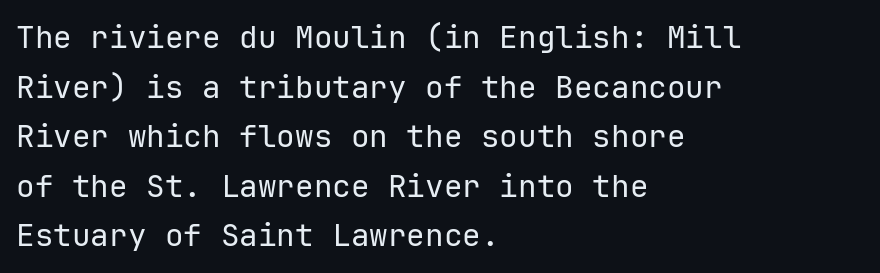
When letters stand straight like this, we call the style roman or upright. These lines keep a tight, regular rhythm from letter to letter. Ink coverage per letter is moderate at most. Typographically, this falls in the sans-serif category. Reading down the block, your eye returns to a fixed left position each line.
